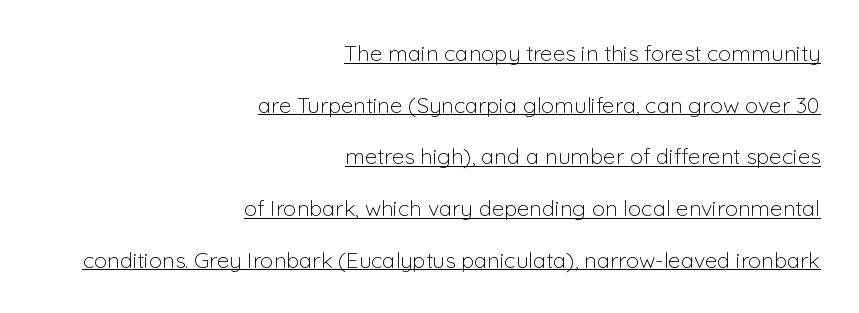
Q: Is the text bold? A: No.
Q: Is the text italic (slanted)? A: No, it is upright.
Q: Is the text underlined? A: Yes.
Q: How is the paragraph aligned? A: Right-aligned.
Q: Is the spacing between letters normal or unusually wide? A: Normal.
Q: Is the spacing between lines tight, normal or loose? A: Loose.
